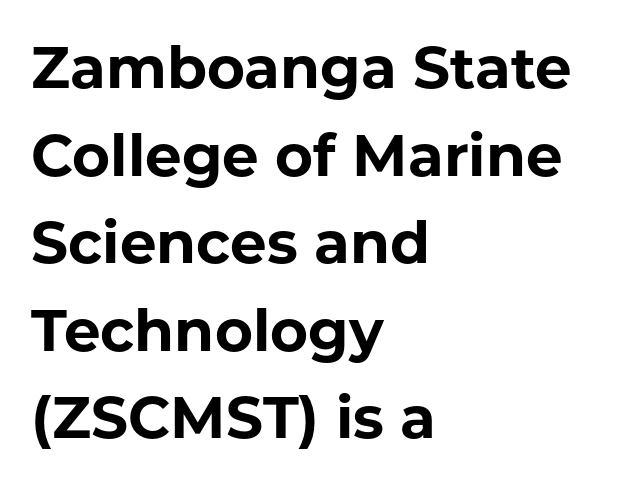
{"serif": "no", "italic": "no", "bold": "yes", "weight": "bold", "width": "normal", "stroke_contrast": "low", "x_height": "medium", "monospaced": "no", "underline": "no", "align": "left", "line_spacing": "normal", "line_spacing_ratio": 1.51, "letter_spacing": "normal", "letter_spacing_em": 0.0, "glyph_px": 58}
